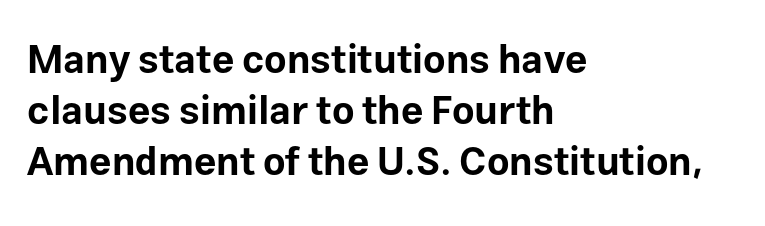
Q: Is the text bold? A: Yes.
Q: Is the text italic (slanted)? A: No, it is upright.
Q: Is the typeface a serif or a sans-serif typeface? A: Sans-serif.
Q: Is the text underlined? A: No.
Q: How is the paragraph aligned? A: Left-aligned.
Q: Is the spacing between letters normal or unusually wide? A: Normal.
Q: Is the spacing between lines tight, normal or loose? A: Normal.
Q: Width (condensed, normal, or wide)? A: Normal.
Q: Stroke contrast? A: Low.
Q: x-height? A: Medium.
Q: Monospaced? A: No.
